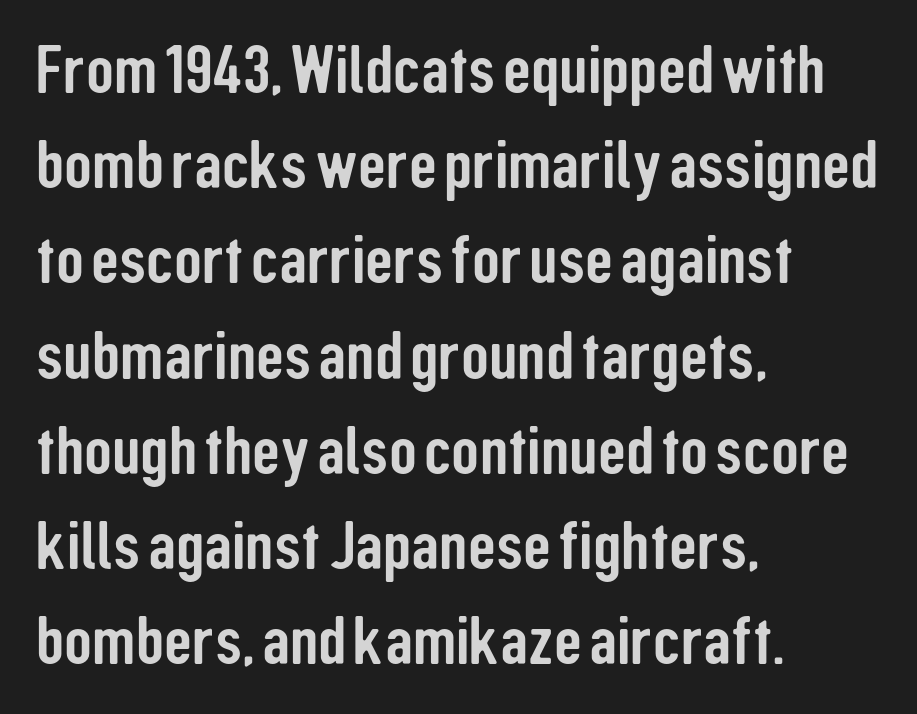
{"serif": "no", "italic": "no", "width": "condensed", "stroke_contrast": "low", "x_height": "medium", "monospaced": "no", "underline": "no", "align": "left", "line_spacing": "normal", "line_spacing_ratio": 1.38, "letter_spacing": "normal", "letter_spacing_em": 0.0, "glyph_px": 69}
